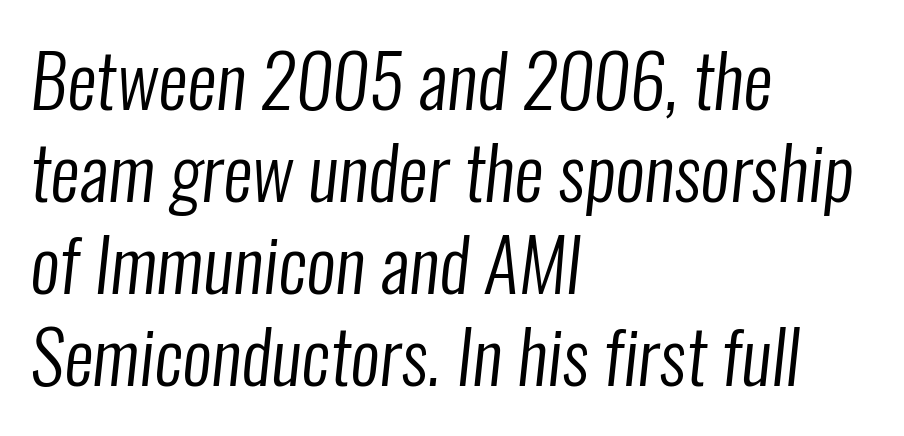
The rendering anchors every line to the left-hand side. Short note: letters normally spaced. The characters are drawn with everyday or finer stroke widths. The characters display no serif detailing; their extremities are plain. Whoever set this chose a conventional vertical rhythm. No word sits above an underline.
